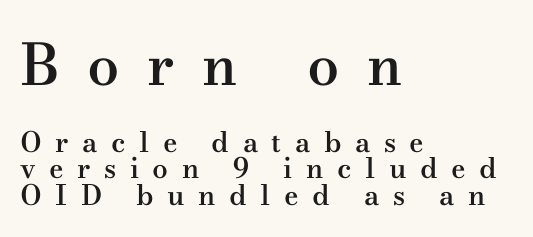
The image shows 57 px semibold, wide serif type, upright; set left-aligned, tight line spacing (0.95x), unusually wide letter spacing (+0.48 em), not underlined; the first (top) block is 2.04x larger; medium stroke contrast and a small x-height.
